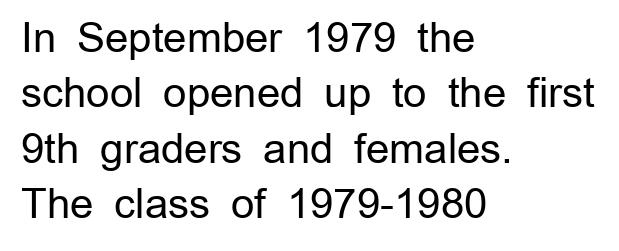
{"serif": "no", "italic": "no", "bold": "no", "weight": "regular", "width": "normal", "stroke_contrast": "low", "x_height": "medium", "monospaced": "no", "underline": "no", "align": "left", "line_spacing": "normal", "line_spacing_ratio": 1.35, "letter_spacing": "normal", "letter_spacing_em": 0.0, "glyph_px": 41}
